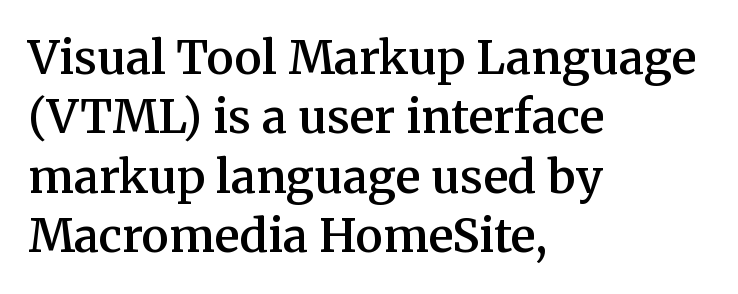
One-word summary of the alignment: left. The lettering stays uniformly vertical, giving the passage a roman look. The letters sit at their default tracking, neither squeezed nor spread. Does the weight exceed regular? Yes, but only to semibold. The text was rendered using a seriffed face with decorative stroke endings. Character widths vary here, with narrow letters taking less room than wide ones.
